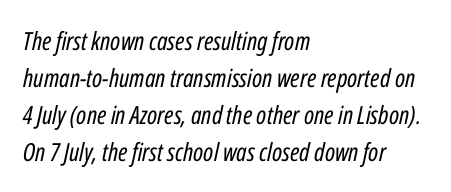
{"italic": "yes", "lean": "right", "slant_degrees": 12, "bold": "no", "underline": "no", "align": "left", "line_spacing": "normal", "line_spacing_ratio": 1.48, "letter_spacing": "normal", "letter_spacing_em": 0.0, "glyph_px": 25}
